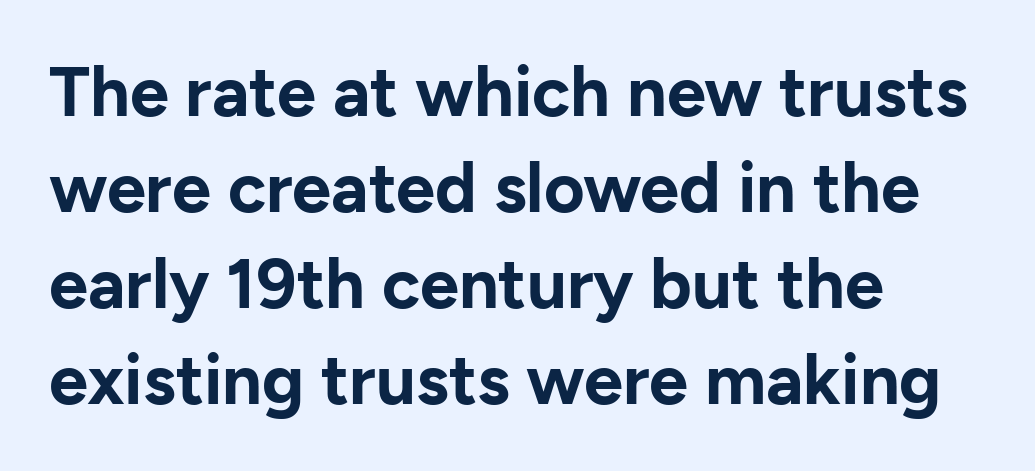
Q: Is the text bold? A: Yes.
Q: Is the text italic (slanted)? A: No, it is upright.
Q: Is the typeface a serif or a sans-serif typeface? A: Sans-serif.
Q: Is the text underlined? A: No.
Q: How is the paragraph aligned? A: Left-aligned.
Q: Is the spacing between letters normal or unusually wide? A: Normal.
Q: Is the spacing between lines tight, normal or loose? A: Normal.
Q: Width (condensed, normal, or wide)? A: Normal.
Q: Stroke contrast? A: Low.
Q: x-height? A: Medium.
Q: Monospaced? A: No.
